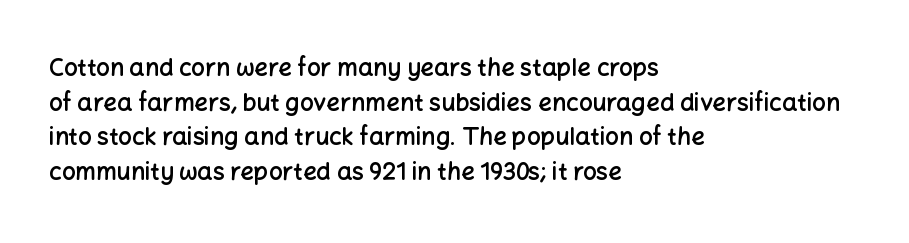
{"italic": "no", "bold": "semi", "underline": "no", "align": "left", "line_spacing": "normal", "line_spacing_ratio": 1.44, "letter_spacing": "normal", "letter_spacing_em": 0.0, "glyph_px": 24}
